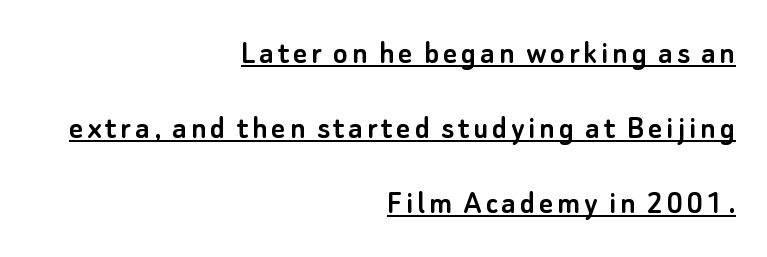
Where is the straight margin? On the right. Varying glyph widths throughout — classic text-font behaviour. A typesetter would label this face a sans. The specimen includes a rule beneath the text block's lines. Horizontal bands of white between lines are thick stripes.
